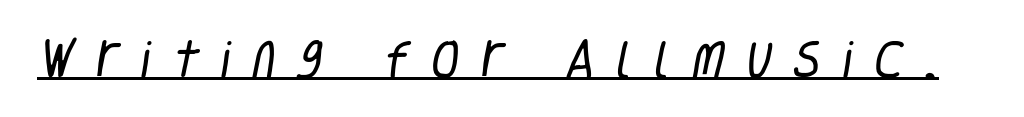
Q: Is the text bold? A: No.
Q: Is the typeface a serif or a sans-serif typeface? A: Sans-serif.
Q: Is the text underlined? A: Yes.
Q: Is the spacing between letters normal or unusually wide? A: Unusually wide.
Q: Width (condensed, normal, or wide)? A: Condensed.
Q: Stroke contrast? A: Low.
Q: x-height? A: Large.
Q: Monospaced? A: No.
